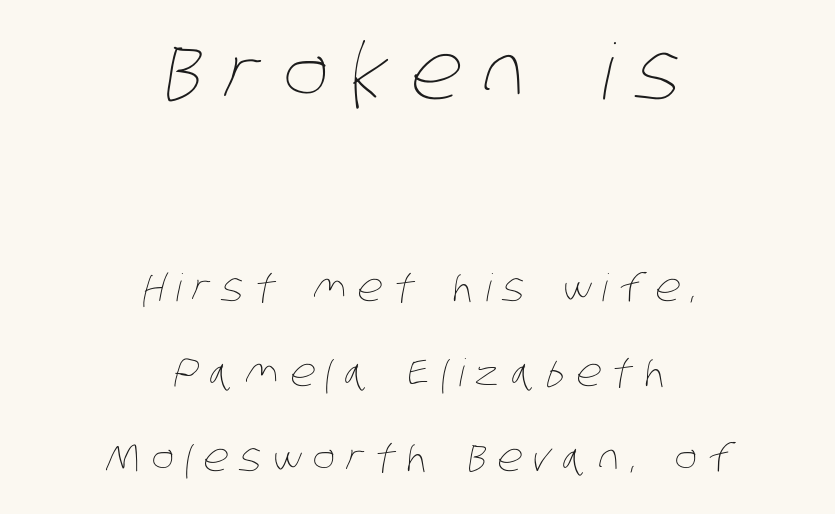
{"bold": "no", "weight": "thin", "width": "condensed", "stroke_contrast": "low", "x_height": "large", "monospaced": "no", "underline": "no", "align": "center", "line_spacing": "loose", "line_spacing_ratio": 2.24, "letter_spacing": "wide", "letter_spacing_em": 0.29, "larger_block": "first", "size_ratio": 2.03, "glyph_px": 77}
